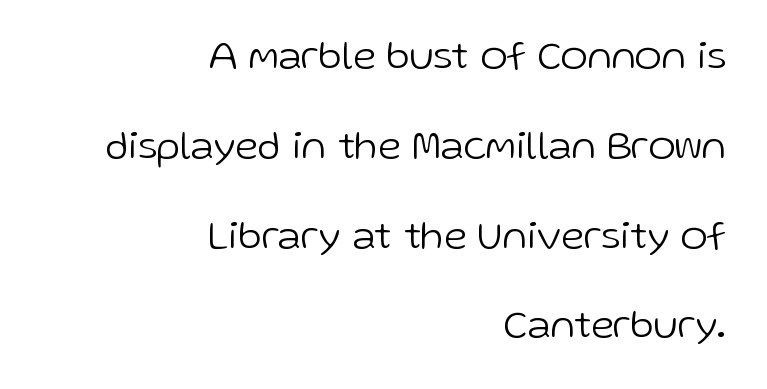
All the whitespace from short lines collects on the left. Any mark beneath the type? The region is blank. Widely set lines give the paragraph a tall, airy silhouette. Nobody touched the tracking dial on this one.
